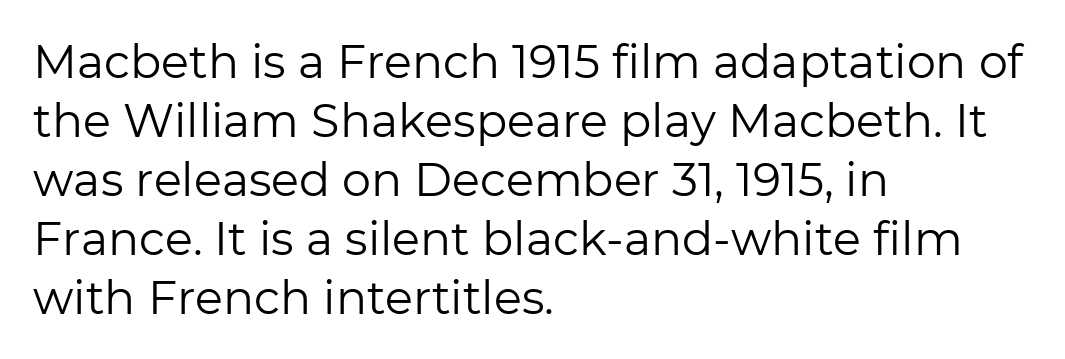
{"serif": "no", "italic": "no", "bold": "no", "weight": "regular", "width": "normal", "stroke_contrast": "low", "x_height": "medium", "monospaced": "no", "underline": "no", "align": "left", "line_spacing": "normal", "line_spacing_ratio": 1.28, "letter_spacing": "normal", "letter_spacing_em": 0.0, "glyph_px": 46}
